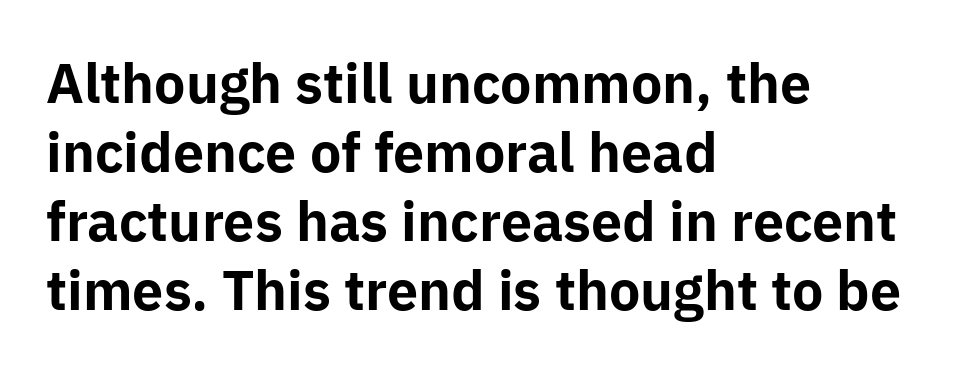
{"serif": "no", "italic": "no", "bold": "yes", "weight": "bold", "width": "normal", "stroke_contrast": "low", "x_height": "medium", "monospaced": "no", "underline": "no", "align": "left", "line_spacing": "normal", "line_spacing_ratio": 1.3, "letter_spacing": "normal", "letter_spacing_em": 0.0, "glyph_px": 53}
